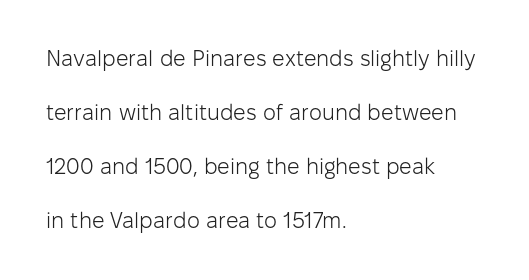
Leading is clearly above the norm, producing a sparse column. Glance below the letters and you will spot only blank space. The weight tops out at a normal text grade. Each line starts at the same left margin while the right side varies.
